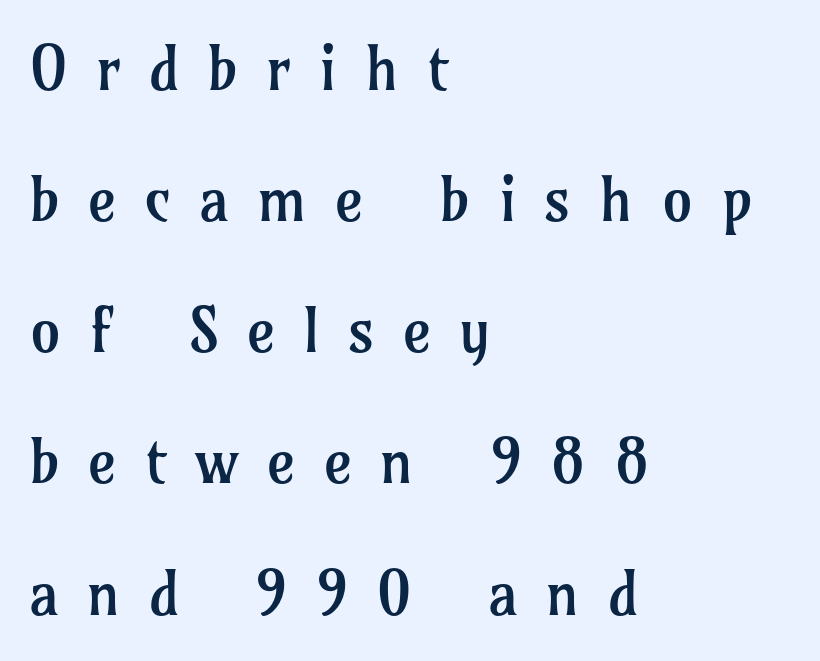
When letters stand straight like this, we call the style roman or upright. Varying glyph widths throughout — classic text-font behaviour. Check where the strokes stop: tiny serifs finish them off. Counters stay open thanks to moderate or lighter strokes.
